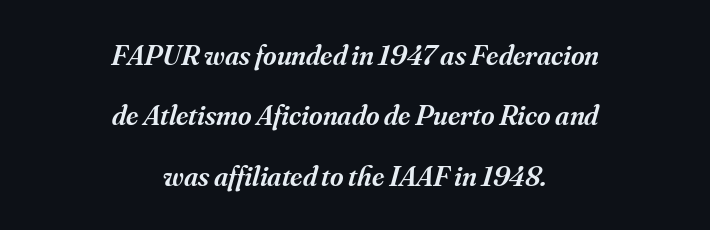
Observe the ordinary spacing: letters are neighbours, not strangers. This block would shrink considerably if given ordinary leading; it's expanded now. How heavy is the stroke? Medium-heavy — a semibold, shy of bold. Little horizontal feet cap the strokes, marking this as serif type.
